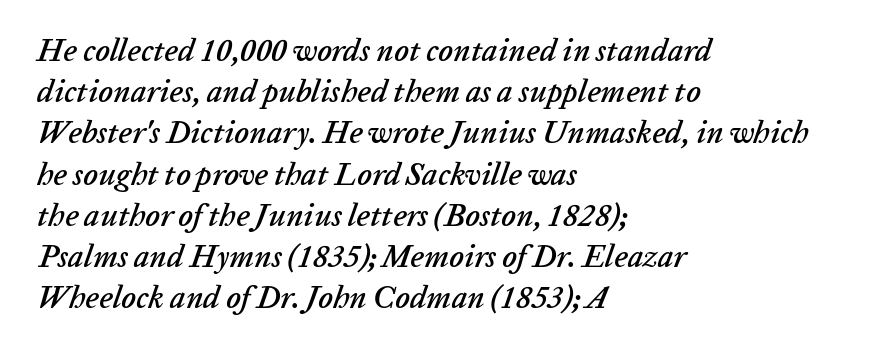
The letters advance in unequal steps, a hallmark of proportional type. A typesetter would call this leading conventional body-copy spacing. Line beginnings align vertically; line endings do not. If you drew a line through each stem, it would be angled.
